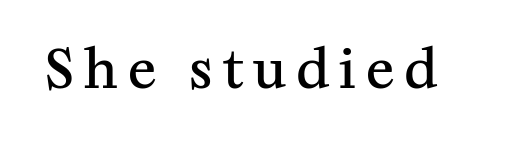
Quick note: not italic, upright. Looks like regular typesetting: each glyph gets only the width it needs. Beneath every word, the page is bare. Yep, those are serifs on the letters. Bold? Not quite — semibold, heavier than regular but stopping short.
